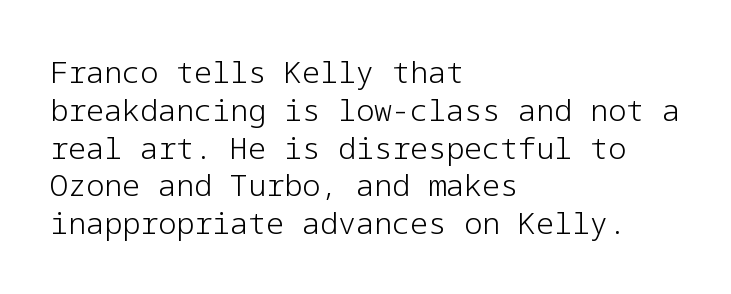
{"serif": "no", "italic": "no", "bold": "no", "weight": "light", "width": "normal", "stroke_contrast": "low", "x_height": "medium", "underline": "no", "align": "left", "line_spacing": "normal", "line_spacing_ratio": 1.26, "letter_spacing": "normal", "letter_spacing_em": 0.0, "glyph_px": 30}
